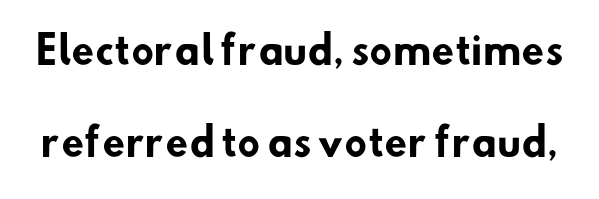
Descenders hang freely into open space. Check where the strokes stop: nothing finishes them off — pure sans. Tracking value appears to be zero — textbook default spacing. On the weight axis this lands at bold, roughly 700. Character widths vary here, with narrow letters taking less room than wide ones. Interline gaps are noticeably wide in this sample.
